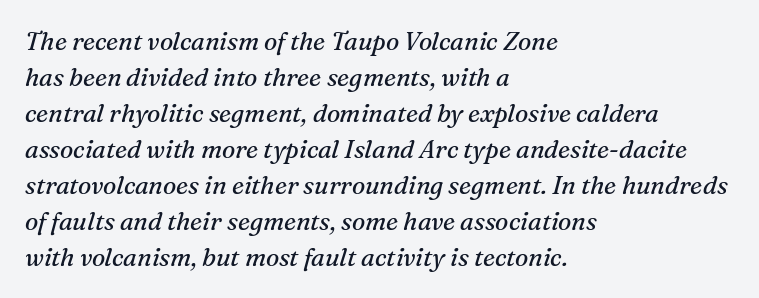
The image shows 25 px text type, italic (leaning right); set left-aligned, normal line spacing (1.44x), normal letter spacing, not underlined.
